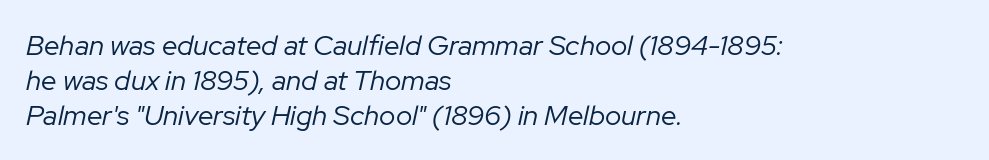
{"italic": "yes", "lean": "right", "slant_degrees": 12, "bold": "no", "weight": "regular", "width": "normal", "stroke_contrast": "low", "x_height": "medium", "monospaced": "no", "underline": "no", "align": "left", "line_spacing": "normal", "line_spacing_ratio": 1.25, "letter_spacing": "normal", "letter_spacing_em": 0.0, "glyph_px": 28}
